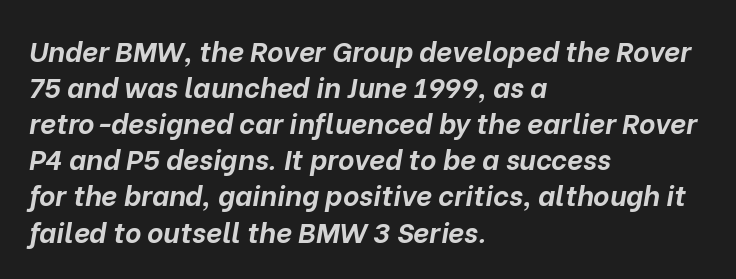
{"italic": "yes", "lean": "right", "slant_degrees": 10, "bold": "yes", "weight": "bold", "width": "normal", "stroke_contrast": "low", "x_height": "medium", "monospaced": "no", "underline": "no", "align": "left", "line_spacing": "normal", "line_spacing_ratio": 1.29, "letter_spacing": "normal", "letter_spacing_em": 0.0, "glyph_px": 28}
